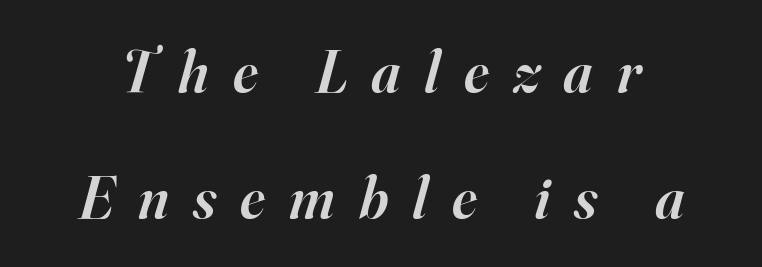
The image shows 60 px semibold serif type, italic (leaning right); set loose line spacing (2.1x), unusually wide letter spacing (+0.4 em), not underlined; high stroke contrast and a small x-height.
